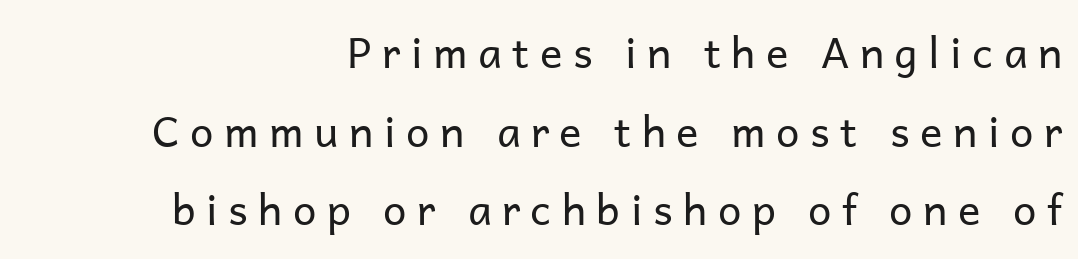
Q: Is the text bold? A: No.
Q: Is the text italic (slanted)? A: No, it is upright.
Q: Is the typeface a serif or a sans-serif typeface? A: Sans-serif.
Q: Is the text underlined? A: No.
Q: How is the paragraph aligned? A: Right-aligned.
Q: Is the spacing between letters normal or unusually wide? A: Unusually wide.
Q: Width (condensed, normal, or wide)? A: Normal.
Q: Stroke contrast? A: Low.
Q: x-height? A: Medium.
Q: Monospaced? A: No.
